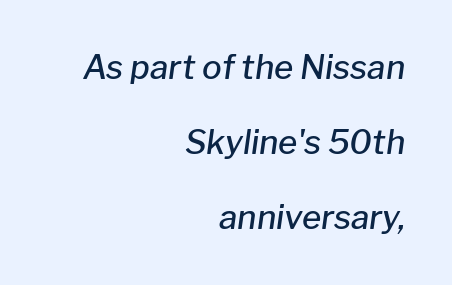
{"italic": "yes", "lean": "right", "slant_degrees": 8, "bold": "semi", "weight": "semibold", "width": "normal", "stroke_contrast": "low", "x_height": "medium", "monospaced": "no", "underline": "no", "align": "right", "line_spacing": "loose", "line_spacing_ratio": 2.27, "letter_spacing": "normal", "letter_spacing_em": 0.0, "glyph_px": 33}
